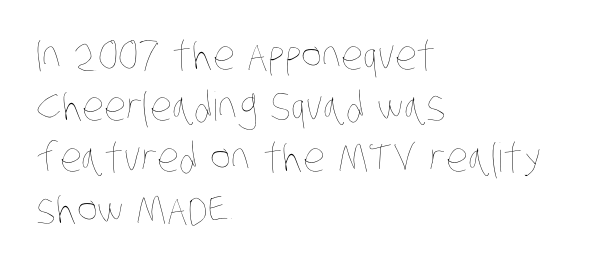
{"bold": "no", "weight": "thin", "width": "condensed", "stroke_contrast": "low", "x_height": "large", "monospaced": "no", "underline": "no", "align": "left", "line_spacing": "normal", "line_spacing_ratio": 1.28, "letter_spacing": "normal", "letter_spacing_em": 0.0, "glyph_px": 40}
